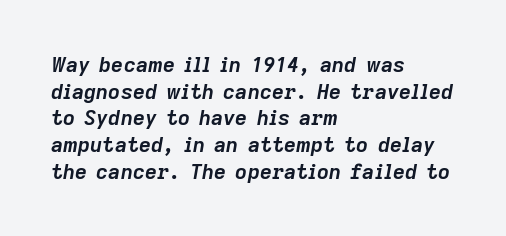
Q: Is the text bold? A: Yes.
Q: Is the text italic (slanted)? A: Yes, it leans right by about 9 degrees.
Q: Is the text underlined? A: No.
Q: How is the paragraph aligned? A: Left-aligned.
Q: Is the spacing between letters normal or unusually wide? A: Normal.
Q: Is the spacing between lines tight, normal or loose? A: Normal.
